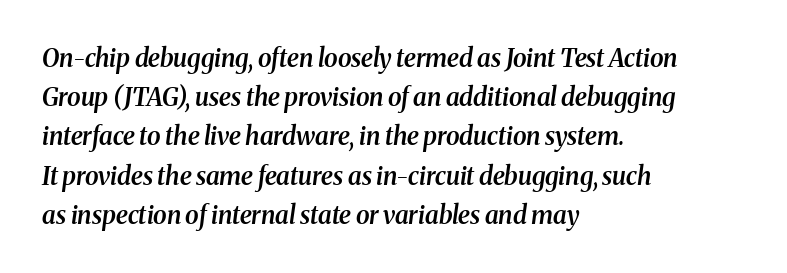
The characters look somewhat weighty, a semibold short of true bold. Designer's note — italics engaged. Short and long lines alike share a common starting point at left. The glyphs are unaccompanied by any horizontal stroke below them. Look at the tracking — it's just the regular setting, nothing added.
